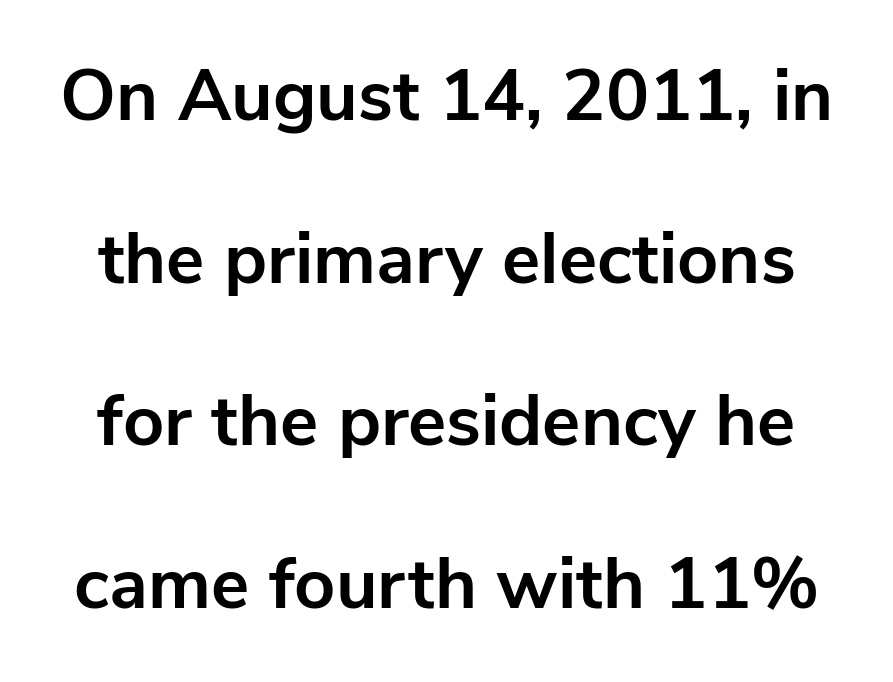
Q: Is the text bold? A: Yes.
Q: Is the text italic (slanted)? A: No, it is upright.
Q: Is the typeface a serif or a sans-serif typeface? A: Sans-serif.
Q: Is the text underlined? A: No.
Q: Is the spacing between letters normal or unusually wide? A: Normal.
Q: Is the spacing between lines tight, normal or loose? A: Loose.
Q: Width (condensed, normal, or wide)? A: Normal.
Q: Stroke contrast? A: Low.
Q: x-height? A: Medium.
Q: Monospaced? A: No.
